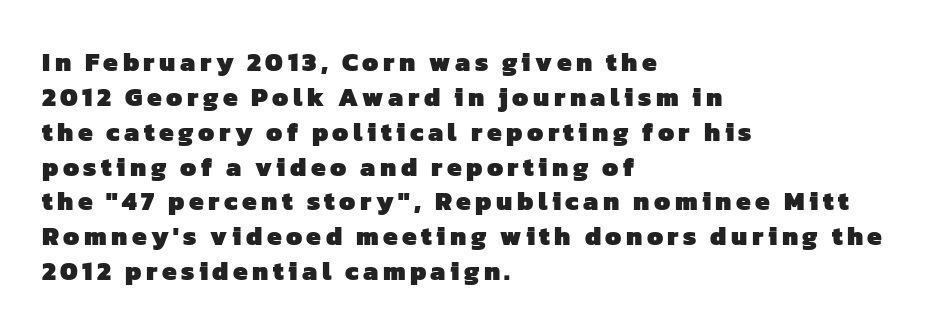
Teacher's note: observe the even left margin — that is flush-left alignment. Successive baselines arrive at the customary interval. Bold? Absolutely — the strokes are thick and heavy. Each row of text sits above clean, open space.
